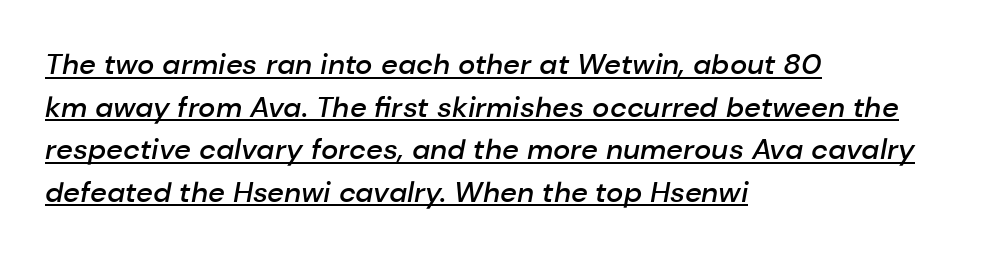
Q: Is the text bold? A: Semi-bold.
Q: Is the text italic (slanted)? A: Yes, it leans right by about 10 degrees.
Q: Is the text underlined? A: Yes.
Q: How is the paragraph aligned? A: Left-aligned.
Q: Is the spacing between letters normal or unusually wide? A: Normal.
Q: Is the spacing between lines tight, normal or loose? A: Normal.
Q: Width (condensed, normal, or wide)? A: Normal.
Q: Stroke contrast? A: Low.
Q: x-height? A: Medium.
Q: Monospaced? A: No.
